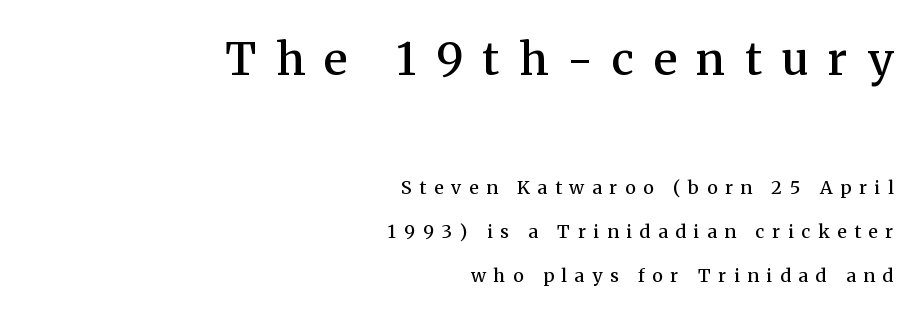
Interline gaps are noticeably wide in this sample. Is there any slant? The stems are plumb. Proportional: the letters do not fall into vertical columns. Every row of glyphs terminates at an identical x-position on the right.
